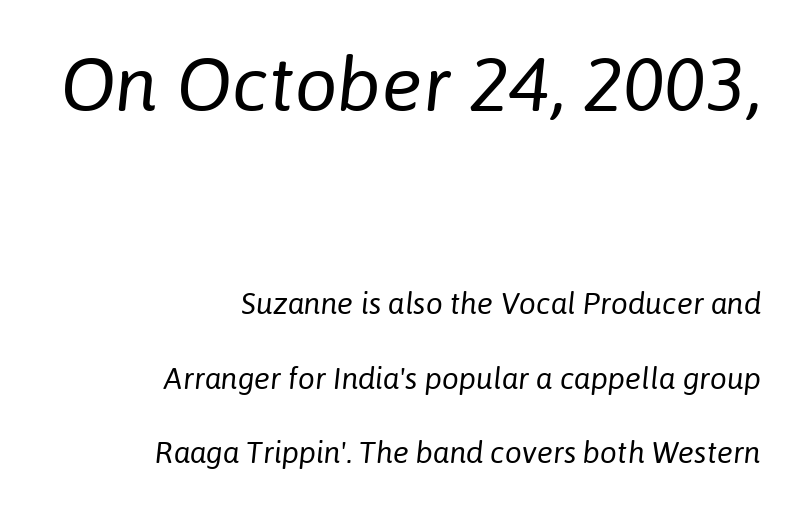
{"italic": "yes", "lean": "right", "slant_degrees": 6, "bold": "no", "weight": "regular", "width": "normal", "stroke_contrast": "low", "x_height": "medium", "monospaced": "no", "underline": "no", "align": "right", "line_spacing": "loose", "line_spacing_ratio": 2.49, "letter_spacing": "normal", "letter_spacing_em": 0.0, "larger_block": "first", "size_ratio": 2.53, "glyph_px": 76}
